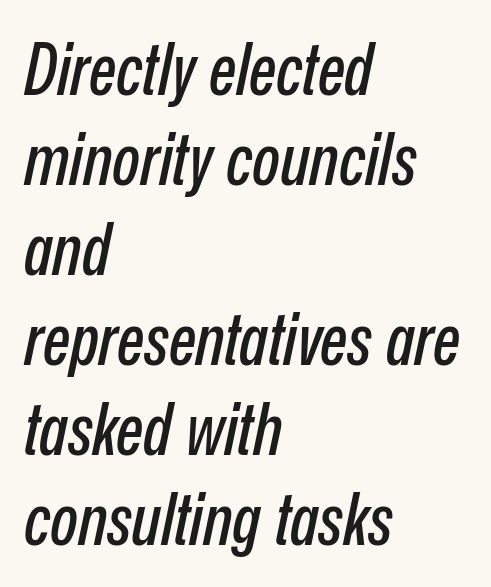
Looks like regular typesetting: each glyph gets only the width it needs. A typesetter would call this leading conventional body-copy spacing. All the whitespace from short lines collects on the right. Compared with typical body copy, the letter spacing here is the same.
